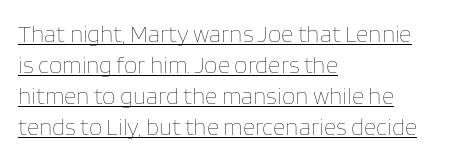
{"italic": "no", "bold": "no", "underline": "yes", "align": "left", "line_spacing": "normal", "line_spacing_ratio": 1.29, "letter_spacing": "normal", "letter_spacing_em": 0.0, "glyph_px": 24}
